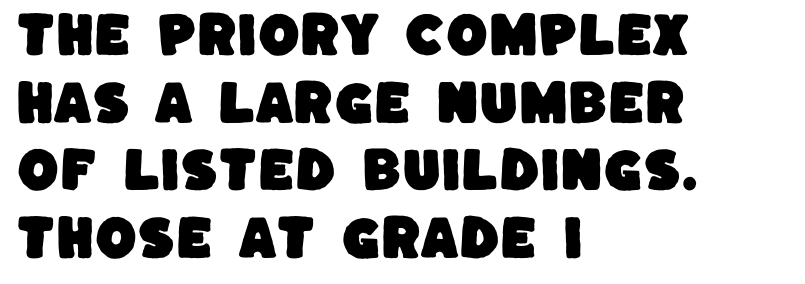
The image shows 48 px sans-serif type; set left-aligned, normal line spacing (1.41x), normal letter spacing, not underlined; low stroke contrast and a large x-height.
